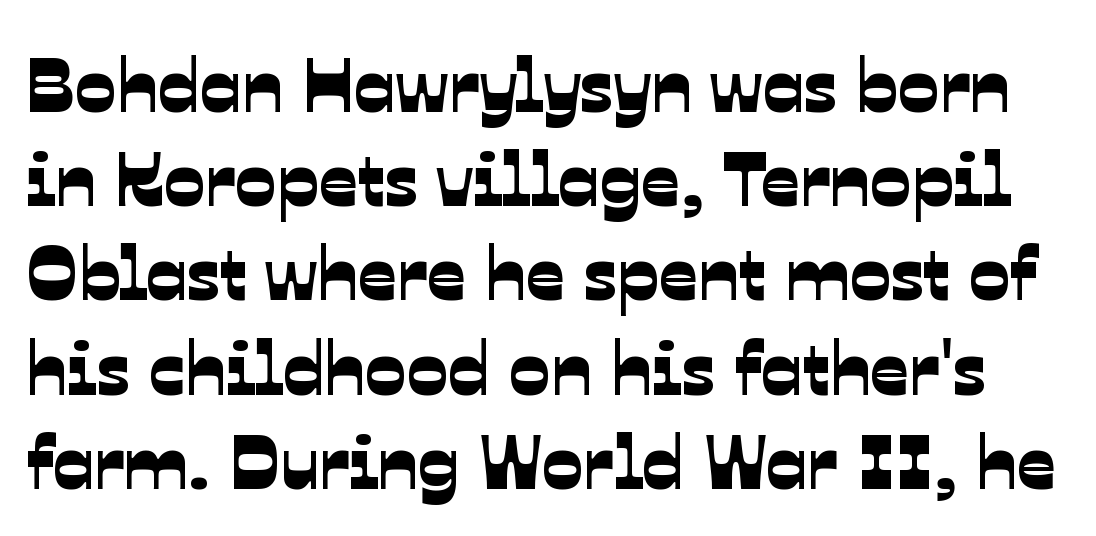
Q: Is the typeface a serif or a sans-serif typeface? A: Sans-serif.
Q: Is the text underlined? A: No.
Q: Is the spacing between letters normal or unusually wide? A: Normal.
Q: Width (condensed, normal, or wide)? A: Normal.
Q: Stroke contrast? A: Low.
Q: x-height? A: Medium.
Q: Monospaced? A: No.
